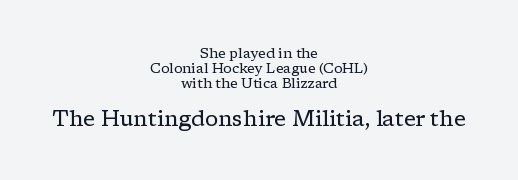
{"italic": "no", "bold": "no", "underline": "no", "align": "center", "line_spacing": "tight", "line_spacing_ratio": 1.06, "letter_spacing": "normal", "letter_spacing_em": 0.0, "larger_block": "second", "size_ratio": 1.57, "glyph_px": 22}
